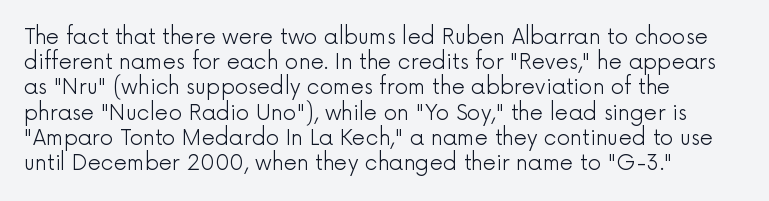
The image shows 21 px text type, upright; set left-aligned, line spacing 1.2x, normal letter spacing, not underlined.
